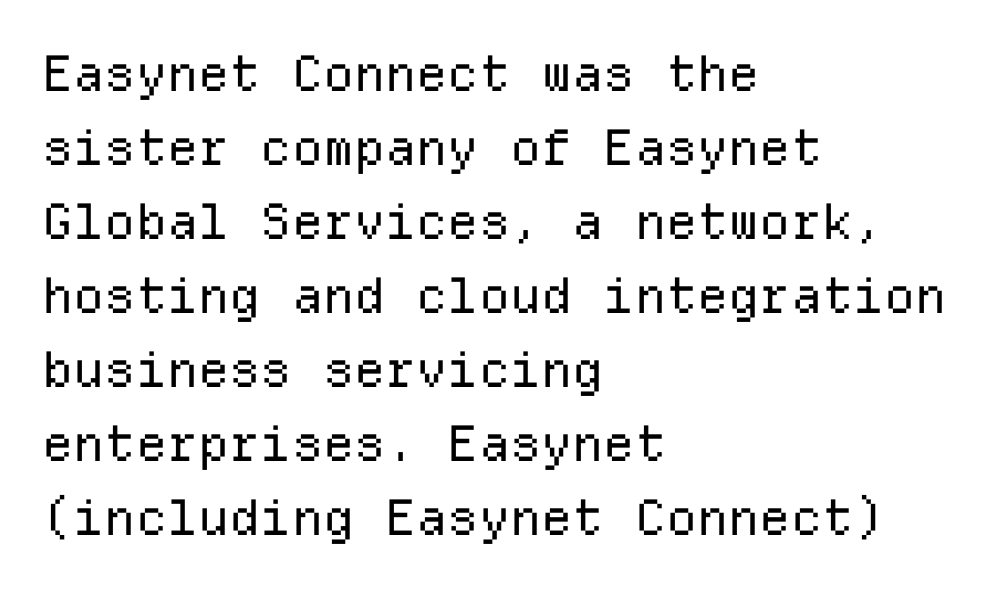
{"serif": "no", "italic": "no", "bold": "no", "weight": "regular", "width": "normal", "stroke_contrast": "low", "x_height": "medium", "monospaced": "yes", "underline": "no", "align": "left", "line_spacing": "normal", "line_spacing_ratio": 1.51, "letter_spacing": "normal", "letter_spacing_em": 0.0, "glyph_px": 49}
